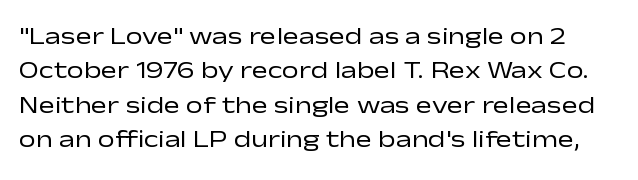
Clear beneath every line of the passage. The characters are drawn with everyday or finer stroke widths. If you drew a line through each stem, it would be perfectly vertical. Letter spacing: default. Regular leading.
